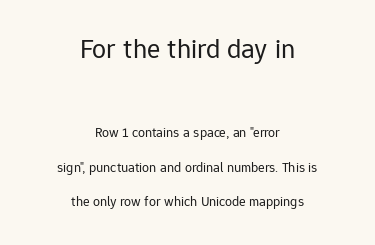
Q: Is the text bold? A: No.
Q: Is the text italic (slanted)? A: No, it is upright.
Q: Is the typeface a serif or a sans-serif typeface? A: Sans-serif.
Q: Is the text underlined? A: No.
Q: How is the paragraph aligned? A: Centered.
Q: Is the spacing between letters normal or unusually wide? A: Normal.
Q: Is the spacing between lines tight, normal or loose? A: Loose.
Q: Which block of text is set in a larger size, the first (top) or the second (bottom)? A: The first (top) one.
Q: Width (condensed, normal, or wide)? A: Normal.
Q: Stroke contrast? A: Low.
Q: x-height? A: Medium.
Q: Monospaced? A: No.
